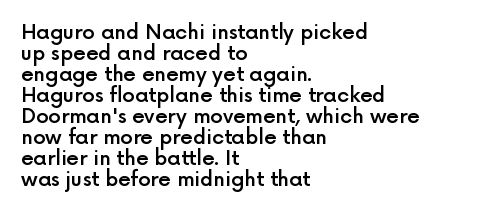
{"italic": "no", "bold": "semi", "underline": "no", "align": "left", "line_spacing": "tight", "line_spacing_ratio": 1.05, "letter_spacing": "normal", "letter_spacing_em": 0.0, "glyph_px": 20}
